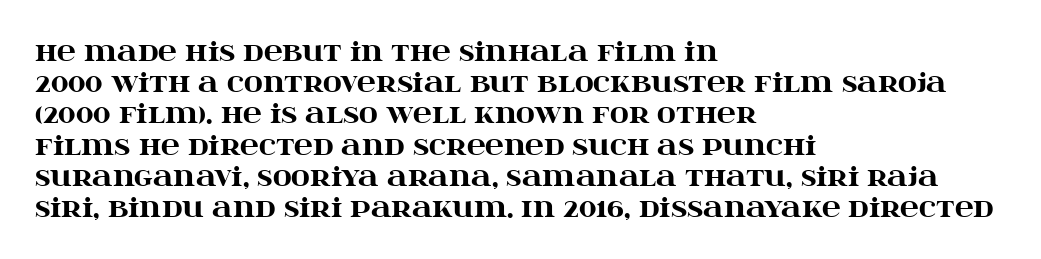
A typesetter would mark this as roman, not italic. The face used here is rendered with its standard letterfit. As a designer I'd log this as weight 700, bold. Underlining? Definitely not there. The text block is weighted toward the left margin, trailing off unevenly rightward.
